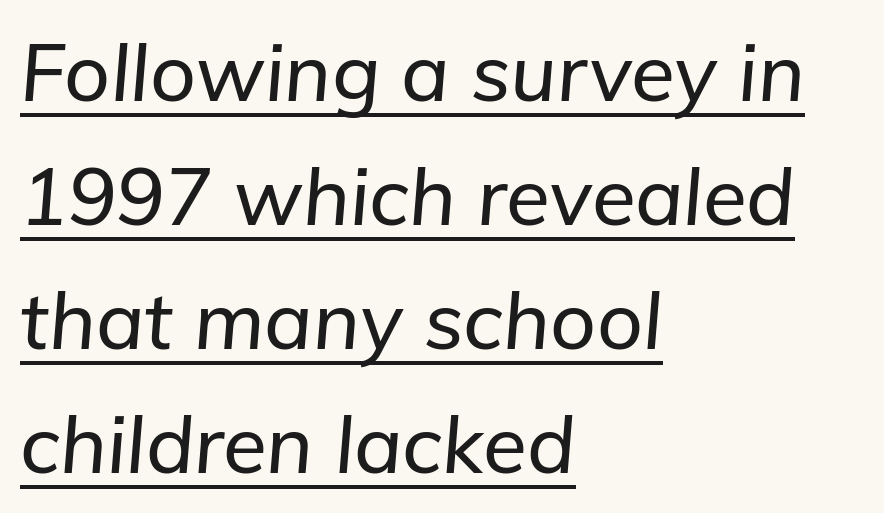
Glance below the letters and you will spot a drawn line. Varying glyph widths throughout — classic text-font behaviour. Is the block centered? No — it sits flush against the left margin. Regular leading. The rendering keeps characters at their native spacing.
